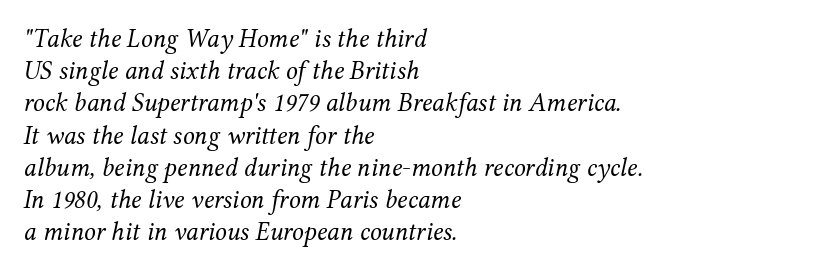
The image shows 26 px text type, italic (leaning right); set left-aligned, line spacing 1.24x, normal letter spacing, not underlined.
